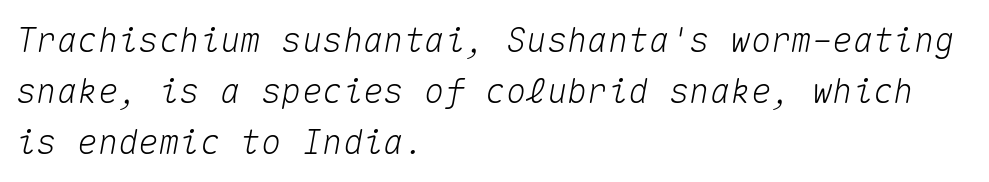
The image shows 34 px text type, italic (leaning right), monospaced; set left-aligned, normal line spacing (1.5x), normal letter spacing, not underlined; medium stroke contrast and a medium x-height.
